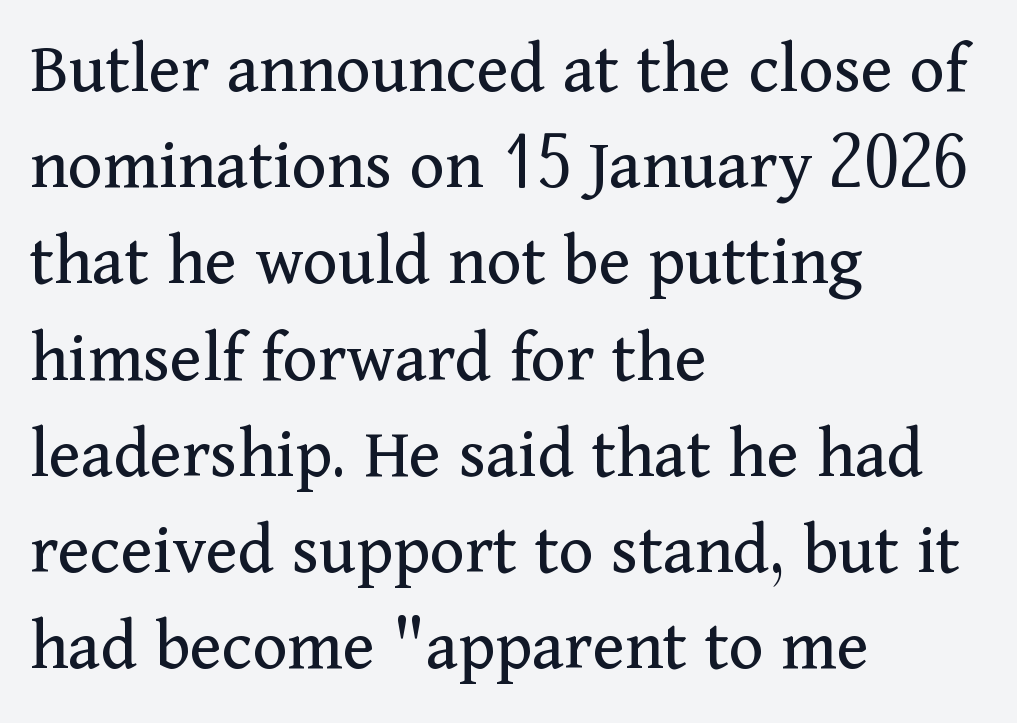
Q: Is the text bold? A: No.
Q: Is the text italic (slanted)? A: No, it is upright.
Q: Is the typeface a serif or a sans-serif typeface? A: Serif.
Q: Is the text underlined? A: No.
Q: How is the paragraph aligned? A: Left-aligned.
Q: Is the spacing between letters normal or unusually wide? A: Normal.
Q: Is the spacing between lines tight, normal or loose? A: Normal.
Q: Width (condensed, normal, or wide)? A: Normal.
Q: Stroke contrast? A: Medium.
Q: x-height? A: Medium.
Q: Monospaced? A: No.
